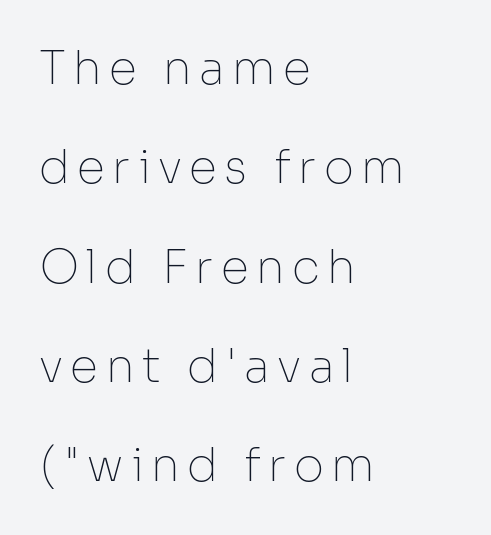
Q: Is the text bold? A: No.
Q: Is the text italic (slanted)? A: No, it is upright.
Q: Is the typeface a serif or a sans-serif typeface? A: Sans-serif.
Q: Is the text underlined? A: No.
Q: How is the paragraph aligned? A: Left-aligned.
Q: Is the spacing between lines tight, normal or loose? A: Loose.
Q: Width (condensed, normal, or wide)? A: Normal.
Q: Stroke contrast? A: Low.
Q: x-height? A: Medium.
Q: Monospaced? A: No.
